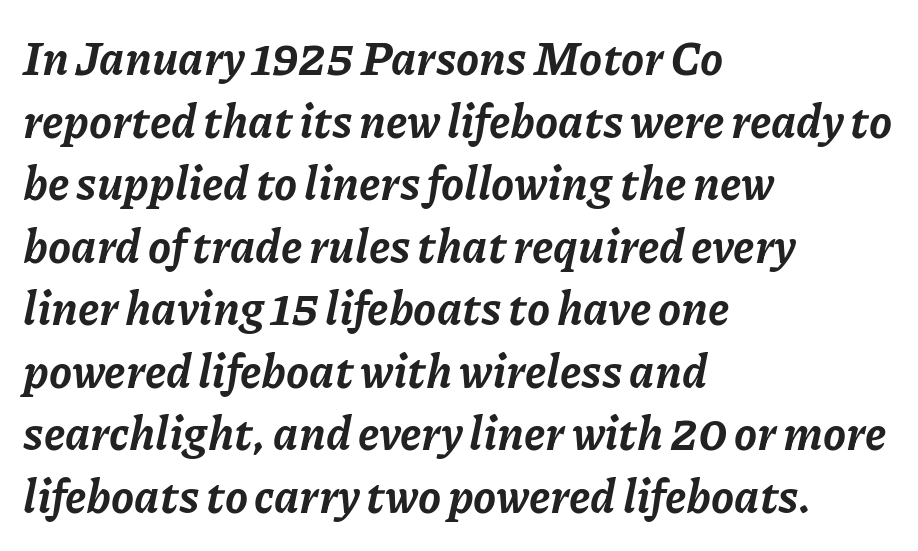
Q: Is the text bold? A: Yes.
Q: Is the text italic (slanted)? A: Yes, it leans right by about 11 degrees.
Q: Is the text underlined? A: No.
Q: How is the paragraph aligned? A: Left-aligned.
Q: Is the spacing between letters normal or unusually wide? A: Normal.
Q: Is the spacing between lines tight, normal or loose? A: Normal.
Q: Width (condensed, normal, or wide)? A: Normal.
Q: Stroke contrast? A: Low.
Q: x-height? A: Medium.
Q: Monospaced? A: No.
